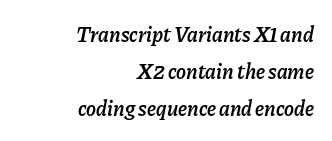
Q: Is the text bold? A: Semi-bold.
Q: Is the text italic (slanted)? A: Yes, it leans right by about 11 degrees.
Q: Is the text underlined? A: No.
Q: How is the paragraph aligned? A: Right-aligned.
Q: Is the spacing between letters normal or unusually wide? A: Normal.
